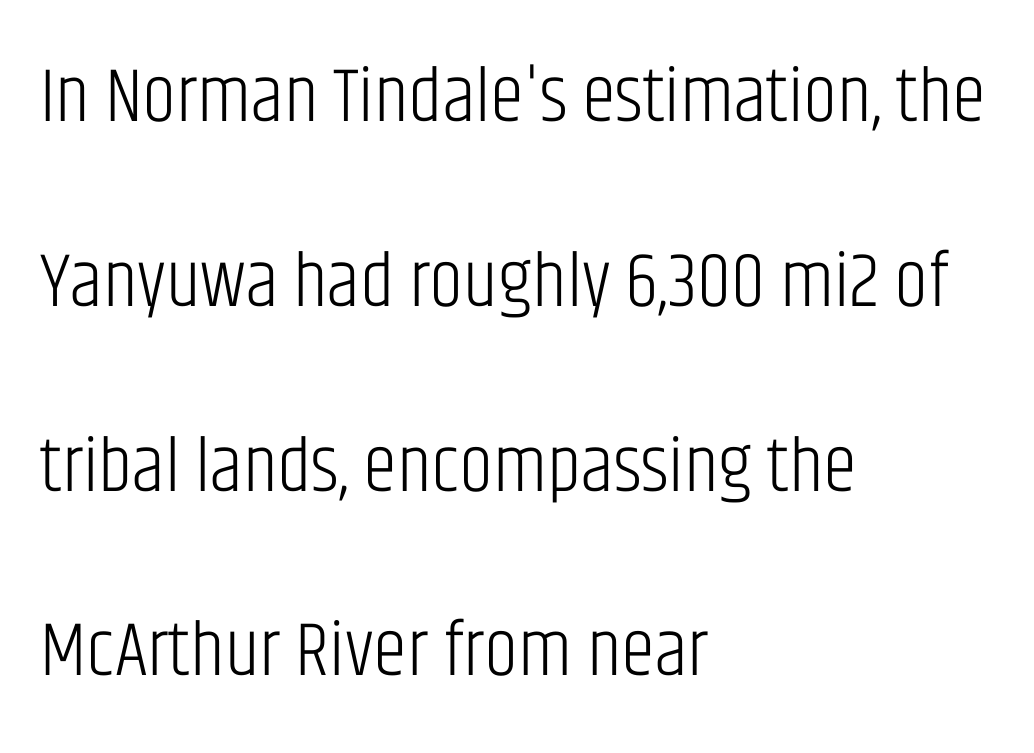
Q: Is the text bold? A: No.
Q: Is the text italic (slanted)? A: No, it is upright.
Q: Is the typeface a serif or a sans-serif typeface? A: Sans-serif.
Q: Is the text underlined? A: No.
Q: How is the paragraph aligned? A: Left-aligned.
Q: Is the spacing between letters normal or unusually wide? A: Normal.
Q: Is the spacing between lines tight, normal or loose? A: Loose.
Q: Width (condensed, normal, or wide)? A: Condensed.
Q: Stroke contrast? A: Low.
Q: x-height? A: Large.
Q: Monospaced? A: No.
